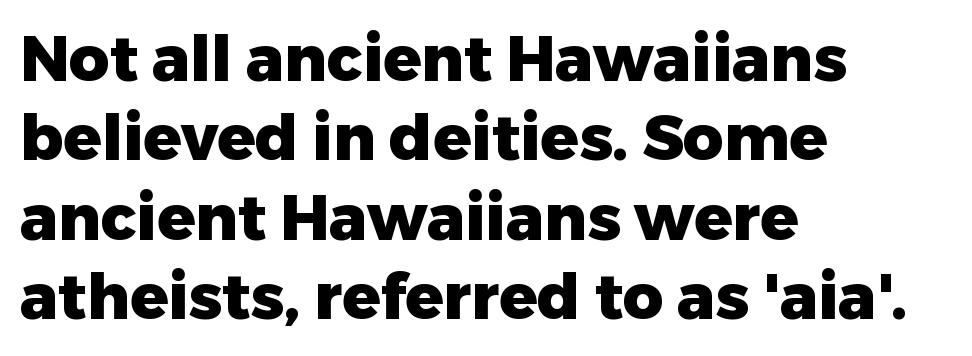
Q: Is the text bold? A: Yes.
Q: Is the text italic (slanted)? A: No, it is upright.
Q: Is the typeface a serif or a sans-serif typeface? A: Sans-serif.
Q: Is the text underlined? A: No.
Q: How is the paragraph aligned? A: Left-aligned.
Q: Is the spacing between letters normal or unusually wide? A: Normal.
Q: Is the spacing between lines tight, normal or loose? A: Normal.
Q: Width (condensed, normal, or wide)? A: Normal.
Q: Stroke contrast? A: Low.
Q: x-height? A: Medium.
Q: Monospaced? A: No.
